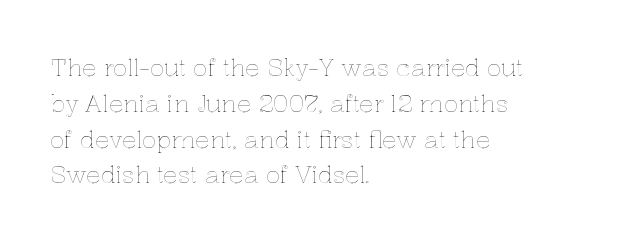
{"italic": "no", "underline": "no", "align": "left", "line_spacing": "normal", "line_spacing_ratio": 1.49, "letter_spacing": "normal", "letter_spacing_em": 0.0, "glyph_px": 24}
